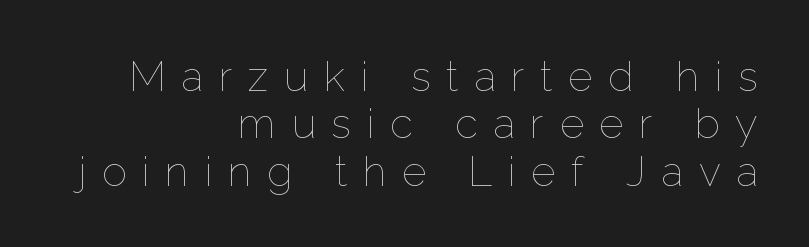
The image shows 42 px thin type, upright; set right-aligned, tight line spacing (1.13x), unusually wide letter spacing (+0.37 em), not underlined; low stroke contrast and a medium x-height.
